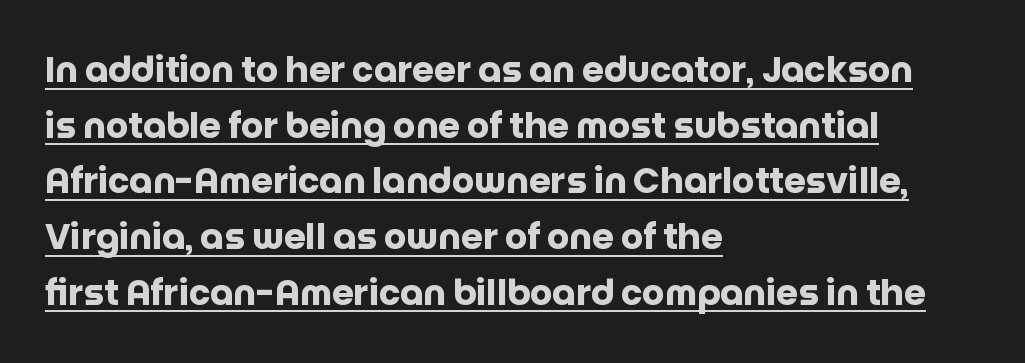
Q: Is the text bold? A: Yes.
Q: Is the text italic (slanted)? A: No, it is upright.
Q: Is the typeface a serif or a sans-serif typeface? A: Sans-serif.
Q: Is the text underlined? A: Yes.
Q: How is the paragraph aligned? A: Left-aligned.
Q: Is the spacing between letters normal or unusually wide? A: Normal.
Q: Is the spacing between lines tight, normal or loose? A: Normal.
Q: Width (condensed, normal, or wide)? A: Normal.
Q: Stroke contrast? A: Low.
Q: x-height? A: Large.
Q: Monospaced? A: No.
